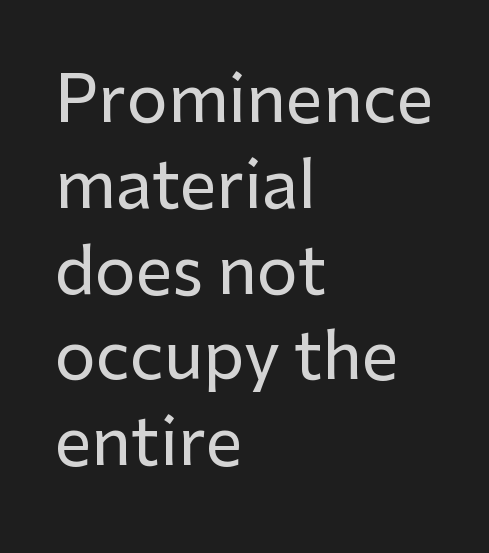
Q: Is the text italic (slanted)? A: No, it is upright.
Q: Is the typeface a serif or a sans-serif typeface? A: Sans-serif.
Q: Is the text underlined? A: No.
Q: How is the paragraph aligned? A: Left-aligned.
Q: Is the spacing between letters normal or unusually wide? A: Normal.
Q: Is the spacing between lines tight, normal or loose? A: Normal.
Q: Width (condensed, normal, or wide)? A: Normal.
Q: Stroke contrast? A: Low.
Q: x-height? A: Medium.
Q: Monospaced? A: No.
